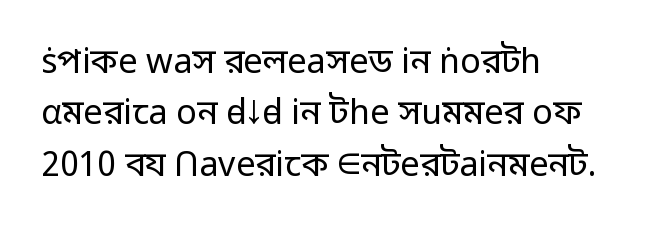
{"serif": "no", "italic": "no", "bold": "no", "weight": "regular", "width": "normal", "stroke_contrast": "low", "x_height": "medium", "monospaced": "no", "underline": "no", "align": "left", "line_spacing": "normal", "line_spacing_ratio": 1.51, "letter_spacing": "normal", "letter_spacing_em": 0.0, "glyph_px": 34}
